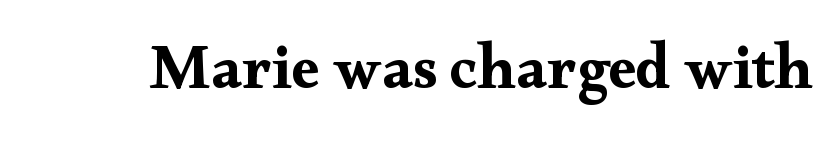
The image shows 63 px wide serif type, upright; set normal letter spacing, not underlined; medium stroke contrast and a small x-height.
